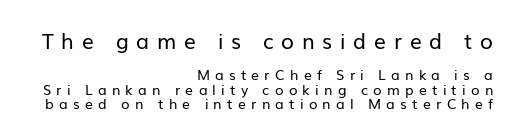
Q: Is the text bold? A: No.
Q: Is the text italic (slanted)? A: No, it is upright.
Q: Is the text underlined? A: No.
Q: How is the paragraph aligned? A: Right-aligned.
Q: Is the spacing between letters normal or unusually wide? A: Unusually wide.
Q: Is the spacing between lines tight, normal or loose? A: Tight.
Q: Which block of text is set in a larger size, the first (top) or the second (bottom)? A: The first (top) one.
